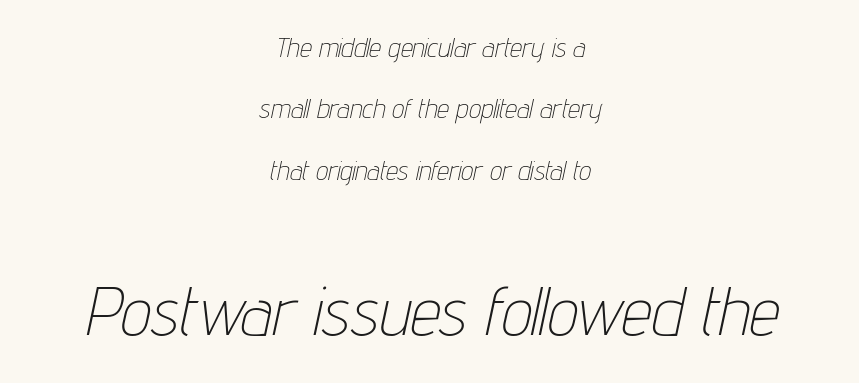
The image shows 68 px thin, condensed type, italic (leaning right); set centered, loose line spacing (2.27x), normal letter spacing, not underlined; the second (bottom) block is 2.52x larger; low stroke contrast and a medium x-height.
